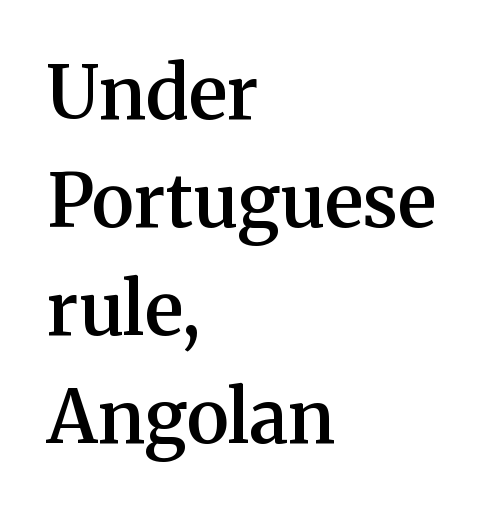
Reading down the block, your eye returns to a fixed left position each line. The line texture is even and compact thanks to regular tracking. Spacing verdict: proportional, widths tailored to each character. Bold? Not quite — semibold, heavier than regular but stopping short.
